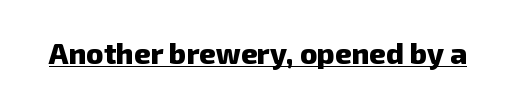
The image shows 29 px heavy sans-serif type; set normal letter spacing, underlined; low stroke contrast and a medium x-height.
